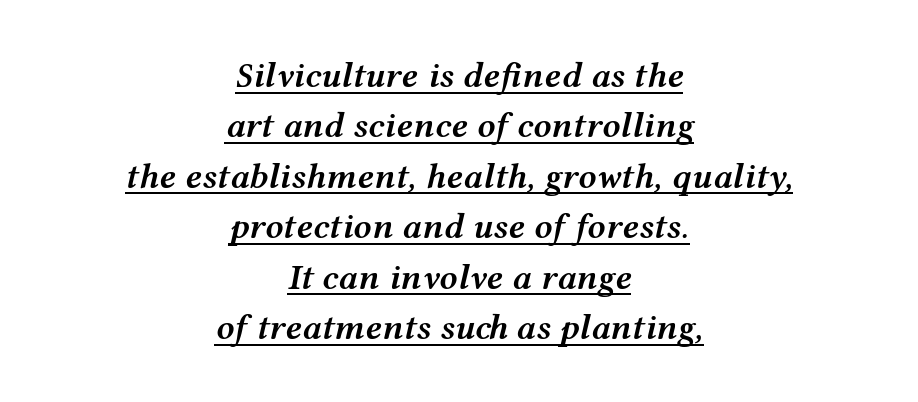
Q: Is the text bold? A: Semi-bold.
Q: Is the text italic (slanted)? A: Yes, it leans right by about 12 degrees.
Q: Is the text underlined? A: Yes.
Q: How is the paragraph aligned? A: Centered.
Q: Is the spacing between letters normal or unusually wide? A: Normal.
Q: Is the spacing between lines tight, normal or loose? A: Normal.
Q: Width (condensed, normal, or wide)? A: Wide.
Q: Stroke contrast? A: Medium.
Q: x-height? A: Medium.
Q: Monospaced? A: No.
